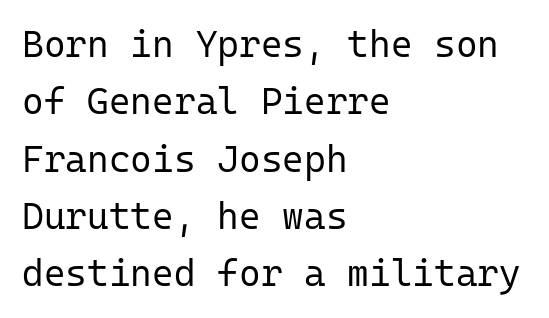
Q: Is the text bold? A: No.
Q: Is the text italic (slanted)? A: No, it is upright.
Q: Is the typeface a serif or a sans-serif typeface? A: Sans-serif.
Q: Is the text underlined? A: No.
Q: How is the paragraph aligned? A: Left-aligned.
Q: Is the spacing between letters normal or unusually wide? A: Normal.
Q: Is the spacing between lines tight, normal or loose? A: Normal.
Q: Width (condensed, normal, or wide)? A: Normal.
Q: Stroke contrast? A: Low.
Q: x-height? A: Medium.
Q: Monospaced? A: Yes.
